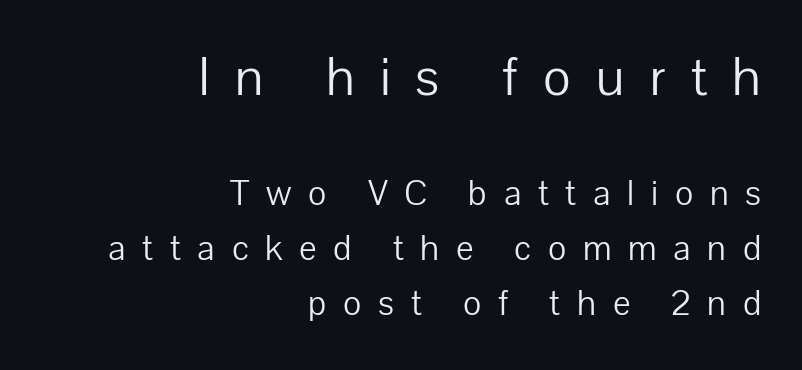
Q: Is the text bold? A: No.
Q: Is the text italic (slanted)? A: No, it is upright.
Q: Is the typeface a serif or a sans-serif typeface? A: Sans-serif.
Q: Is the text underlined? A: No.
Q: How is the paragraph aligned? A: Right-aligned.
Q: Is the spacing between letters normal or unusually wide? A: Unusually wide.
Q: Is the spacing between lines tight, normal or loose? A: Normal.
Q: Which block of text is set in a larger size, the first (top) or the second (bottom)? A: The first (top) one.
Q: Width (condensed, normal, or wide)? A: Normal.
Q: Stroke contrast? A: Low.
Q: x-height? A: Medium.
Q: Monospaced? A: No.
